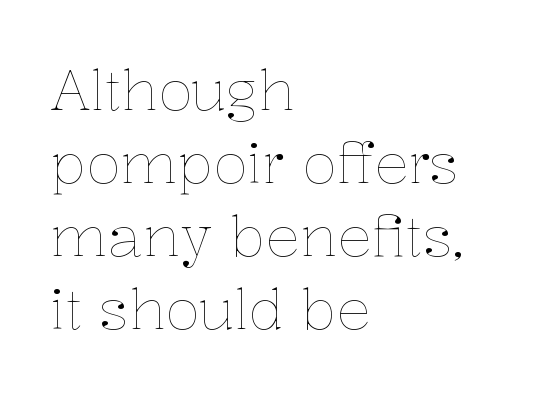
{"italic": "no", "bold": "no", "weight": "thin", "width": "normal", "stroke_contrast": "low", "x_height": "medium", "monospaced": "no", "underline": "no", "align": "left", "line_spacing": "normal", "line_spacing_ratio": 1.28, "letter_spacing": "normal", "letter_spacing_em": 0.0, "glyph_px": 57}
